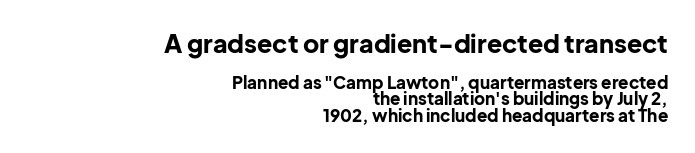
{"italic": "no", "bold": "yes", "underline": "no", "align": "right", "line_spacing": "tight", "line_spacing_ratio": 0.96, "letter_spacing": "normal", "letter_spacing_em": 0.0, "larger_block": "first", "size_ratio": 1.47, "glyph_px": 25}
